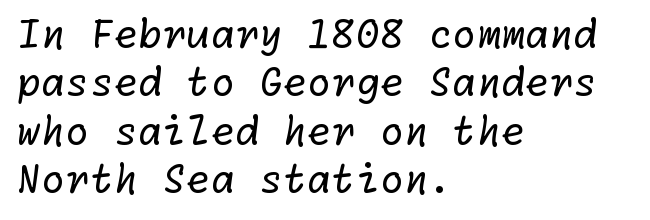
{"serif": "no", "bold": "no", "weight": "regular", "width": "normal", "stroke_contrast": "low", "x_height": "medium", "underline": "no", "align": "left", "line_spacing_ratio": 1.24, "letter_spacing": "normal", "letter_spacing_em": 0.0, "glyph_px": 39}
